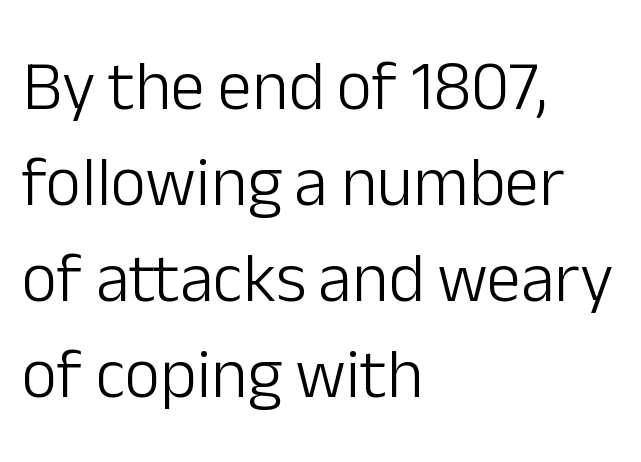
{"serif": "no", "italic": "no", "bold": "no", "weight": "light", "width": "normal", "stroke_contrast": "low", "x_height": "medium", "monospaced": "no", "underline": "no", "align": "left", "line_spacing": "normal", "line_spacing_ratio": 1.39, "letter_spacing": "normal", "letter_spacing_em": 0.0, "glyph_px": 69}
